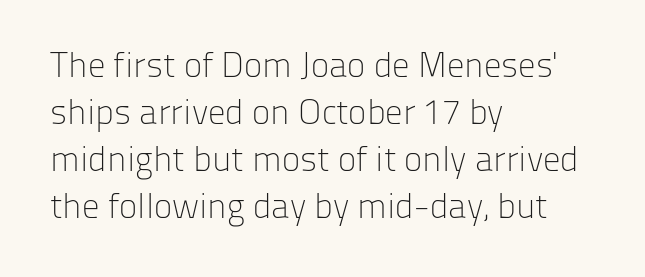
Q: Is the text bold? A: No.
Q: Is the text italic (slanted)? A: No, it is upright.
Q: Is the typeface a serif or a sans-serif typeface? A: Sans-serif.
Q: Is the text underlined? A: No.
Q: How is the paragraph aligned? A: Left-aligned.
Q: Is the spacing between letters normal or unusually wide? A: Normal.
Q: Is the spacing between lines tight, normal or loose? A: Normal.
Q: Width (condensed, normal, or wide)? A: Normal.
Q: Stroke contrast? A: Low.
Q: x-height? A: Medium.
Q: Monospaced? A: No.
